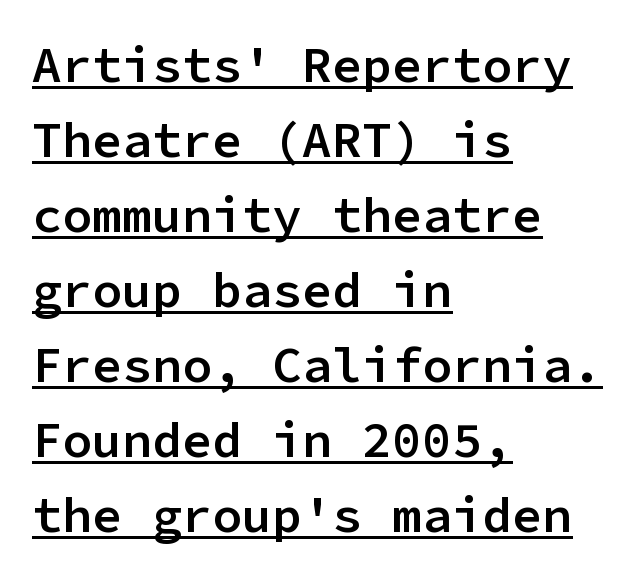
Q: Is the text bold? A: Semi-bold.
Q: Is the text italic (slanted)? A: No, it is upright.
Q: Is the typeface a serif or a sans-serif typeface? A: Sans-serif.
Q: Is the text underlined? A: Yes.
Q: How is the paragraph aligned? A: Left-aligned.
Q: Is the spacing between letters normal or unusually wide? A: Normal.
Q: Is the spacing between lines tight, normal or loose? A: Normal.
Q: Width (condensed, normal, or wide)? A: Normal.
Q: Stroke contrast? A: Low.
Q: x-height? A: Medium.
Q: Monospaced? A: Yes.
